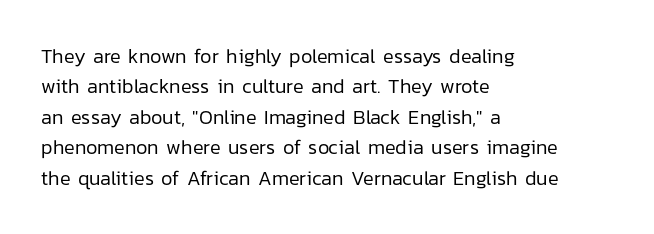
The image shows 20 px text type, upright; set left-aligned, normal line spacing (1.52x), normal letter spacing, not underlined.
